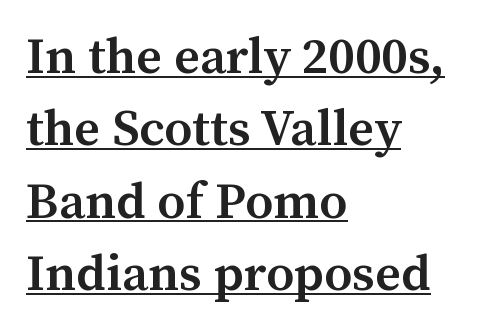
Q: Is the text bold? A: Semi-bold.
Q: Is the text italic (slanted)? A: No, it is upright.
Q: Is the typeface a serif or a sans-serif typeface? A: Serif.
Q: Is the text underlined? A: Yes.
Q: How is the paragraph aligned? A: Left-aligned.
Q: Is the spacing between letters normal or unusually wide? A: Normal.
Q: Is the spacing between lines tight, normal or loose? A: Normal.
Q: Width (condensed, normal, or wide)? A: Normal.
Q: Stroke contrast? A: Medium.
Q: x-height? A: Medium.
Q: Monospaced? A: No.
